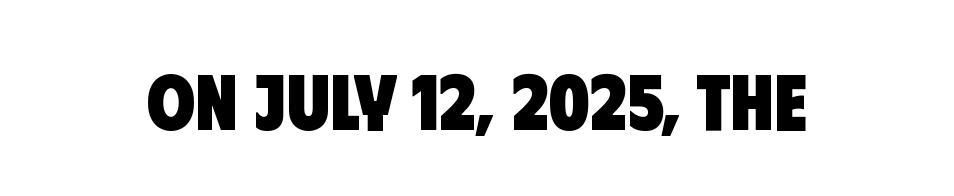
{"serif": "no", "bold": "yes", "weight": "heavy", "width": "condensed", "stroke_contrast": "low", "x_height": "large", "monospaced": "no", "underline": "no", "letter_spacing": "normal", "letter_spacing_em": 0.0, "glyph_px": 78}
